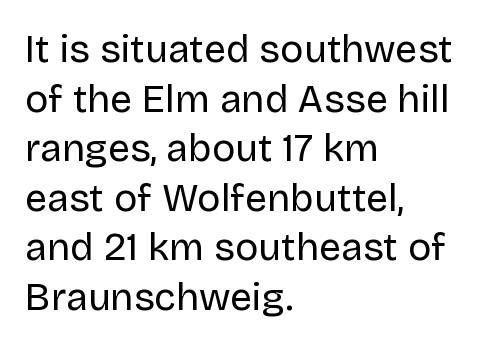
Caption: face not bold, strokes unweighted. Does the lettering tilt? It doesn't — this is upright. The specimen omits any rule beneath the text block's lines. The typesetter chose a ragged-right arrangement here.
